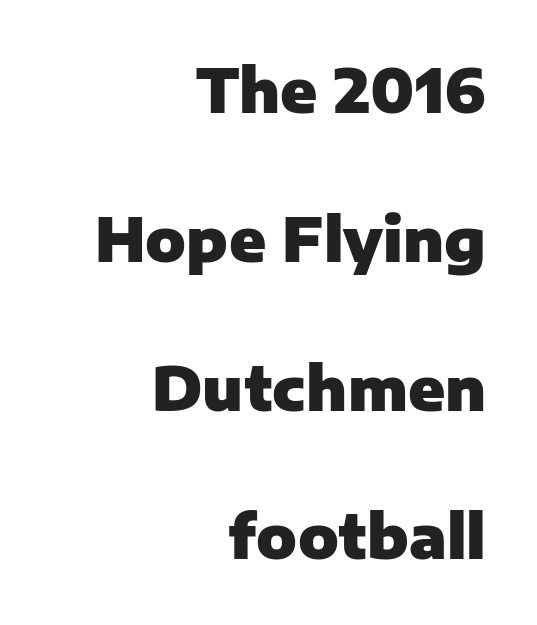
The image shows 60 px heavy sans-serif type, upright; set right-aligned, loose line spacing (2.48x), normal letter spacing, not underlined; low stroke contrast and a medium x-height.
